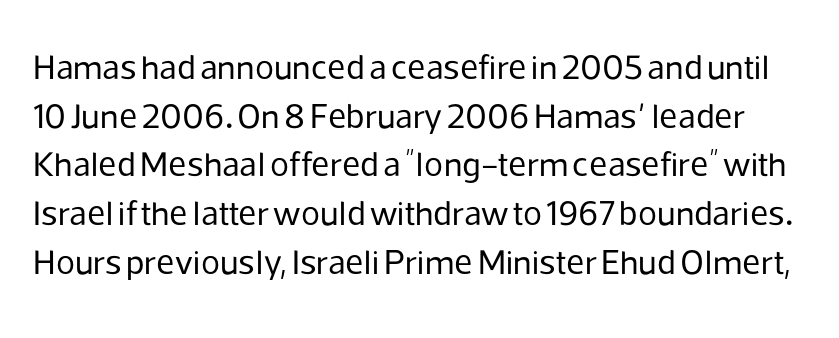
The image shows 35 px regular-weight sans-serif type, upright; set normal line spacing (1.39x), normal letter spacing, not underlined; low stroke contrast and a medium x-height.
